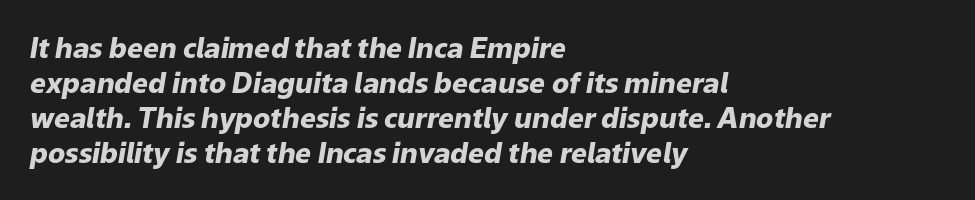
The image shows 28 px heavy type, italic (leaning right); set left-aligned, normal line spacing (1.25x), normal letter spacing, not underlined; low stroke contrast and a medium x-height.
